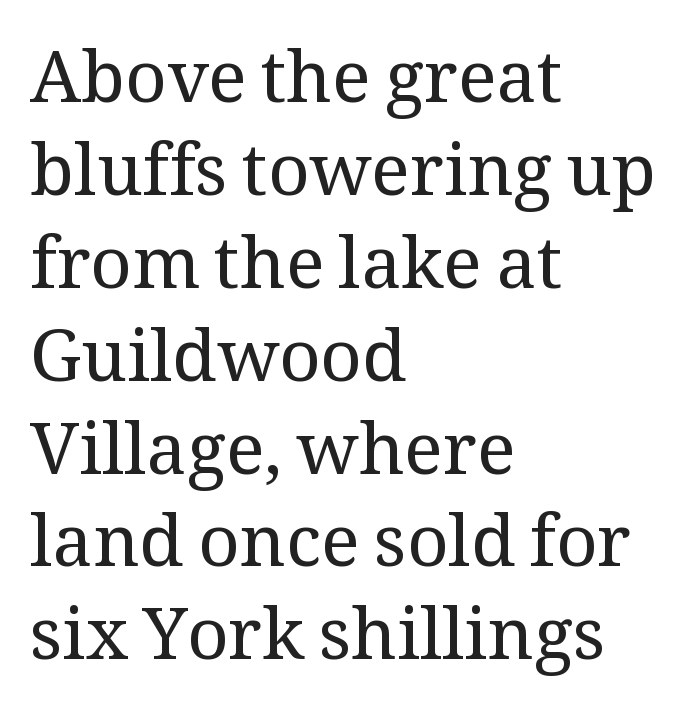
Proportional: the letters do not fall into vertical columns. Does the leading feel generous? No, just average. Casual observation: everything's shoved over to the left. Posture: vertical. Yep, those are serifs on the letters.
